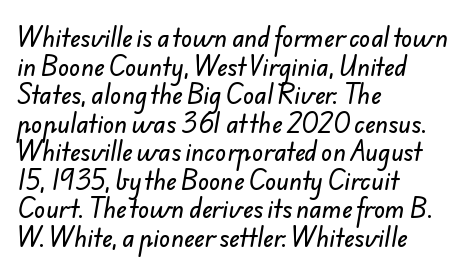
Compared with a centered layout, this one pins lines to the left instead. The glyphs are unaccompanied by any horizontal stroke below them. Letter spacing: default.
